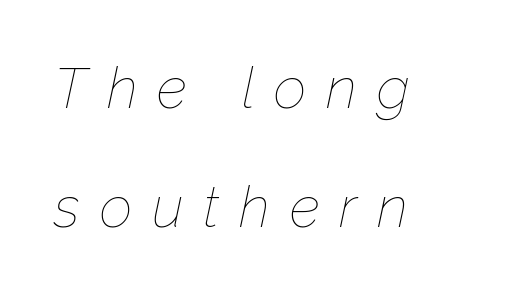
Q: Is the text bold? A: No.
Q: Is the text italic (slanted)? A: Yes, it leans right by about 12 degrees.
Q: Is the text underlined? A: No.
Q: How is the paragraph aligned? A: Left-aligned.
Q: Is the spacing between letters normal or unusually wide? A: Unusually wide.
Q: Is the spacing between lines tight, normal or loose? A: Loose.
Q: Width (condensed, normal, or wide)? A: Normal.
Q: Stroke contrast? A: Low.
Q: x-height? A: Medium.
Q: Monospaced? A: No.
